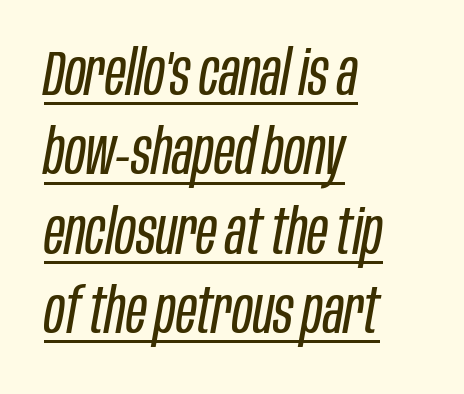
The font is comparable to plain body text, perhaps lighter. The lines in this sample share a left origin and differ only in where they stop. Emphasis is given by a line drawn under the lettering. What's the leading like? Ordinary, nothing unusual. Tall strokes in this sample are angled rather than plumb.
